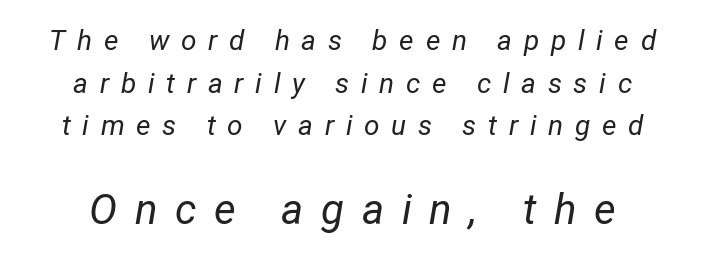
{"italic": "yes", "lean": "right", "slant_degrees": 12, "bold": "no", "weight": "regular", "width": "condensed", "stroke_contrast": "low", "x_height": "medium", "monospaced": "no", "underline": "no", "line_spacing": "normal", "line_spacing_ratio": 1.52, "letter_spacing": "wide", "letter_spacing_em": 0.42, "larger_block": "second", "size_ratio": 1.5, "glyph_px": 42}
